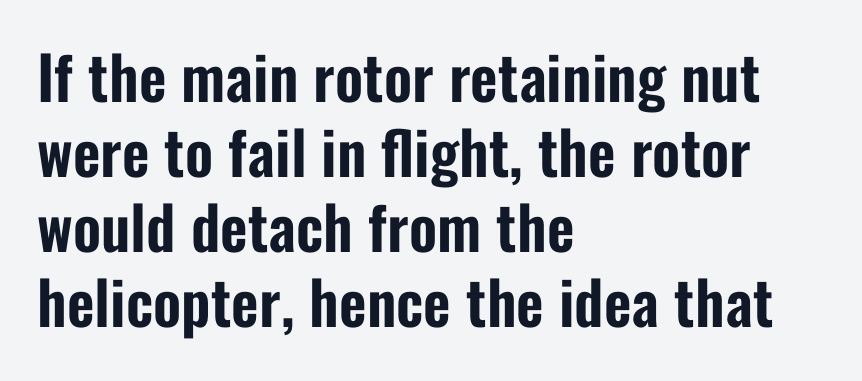
Q: Is the text italic (slanted)? A: No, it is upright.
Q: Is the typeface a serif or a sans-serif typeface? A: Sans-serif.
Q: Is the text underlined? A: No.
Q: How is the paragraph aligned? A: Left-aligned.
Q: Is the spacing between letters normal or unusually wide? A: Normal.
Q: Is the spacing between lines tight, normal or loose? A: Normal.
Q: Width (condensed, normal, or wide)? A: Condensed.
Q: Stroke contrast? A: Low.
Q: x-height? A: Medium.
Q: Monospaced? A: No.
